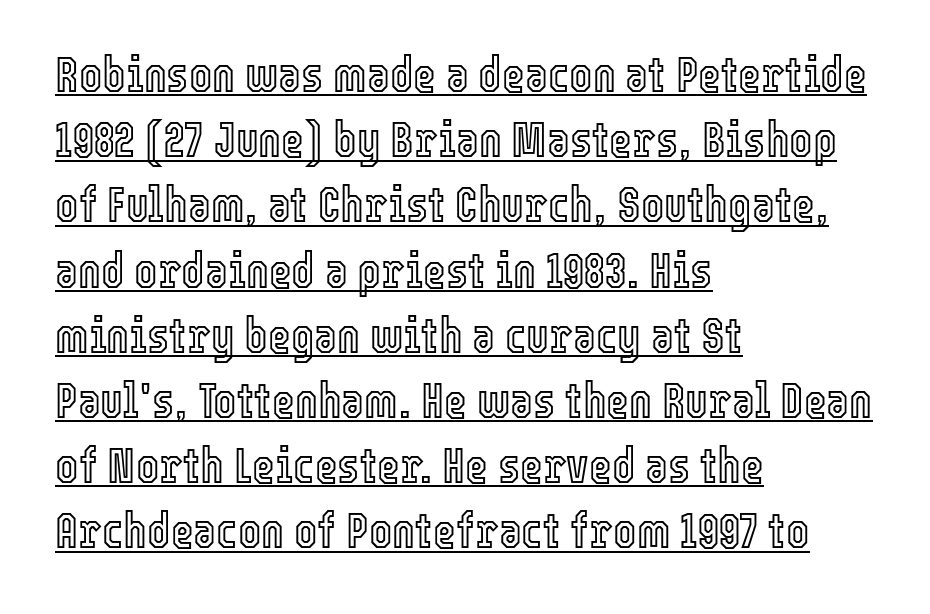
{"italic": "no", "width": "condensed", "x_height": "medium", "monospaced": "no", "underline": "yes", "align": "left", "line_spacing": "normal", "line_spacing_ratio": 1.33, "letter_spacing": "normal", "letter_spacing_em": 0.0, "glyph_px": 49}
